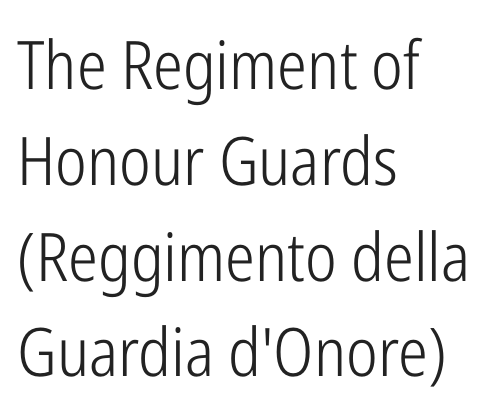
Q: Is the text bold? A: No.
Q: Is the text italic (slanted)? A: No, it is upright.
Q: Is the typeface a serif or a sans-serif typeface? A: Sans-serif.
Q: Is the text underlined? A: No.
Q: How is the paragraph aligned? A: Left-aligned.
Q: Is the spacing between letters normal or unusually wide? A: Normal.
Q: Is the spacing between lines tight, normal or loose? A: Normal.
Q: Width (condensed, normal, or wide)? A: Condensed.
Q: Stroke contrast? A: Low.
Q: x-height? A: Medium.
Q: Monospaced? A: No.
